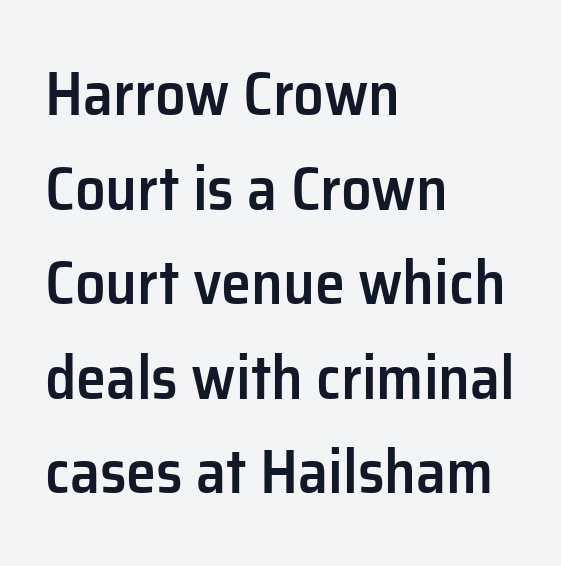
Q: Is the text bold? A: Semi-bold.
Q: Is the text italic (slanted)? A: No, it is upright.
Q: Is the typeface a serif or a sans-serif typeface? A: Sans-serif.
Q: Is the text underlined? A: No.
Q: How is the paragraph aligned? A: Left-aligned.
Q: Is the spacing between letters normal or unusually wide? A: Normal.
Q: Is the spacing between lines tight, normal or loose? A: Normal.
Q: Width (condensed, normal, or wide)? A: Normal.
Q: Stroke contrast? A: Low.
Q: x-height? A: Medium.
Q: Monospaced? A: No.
